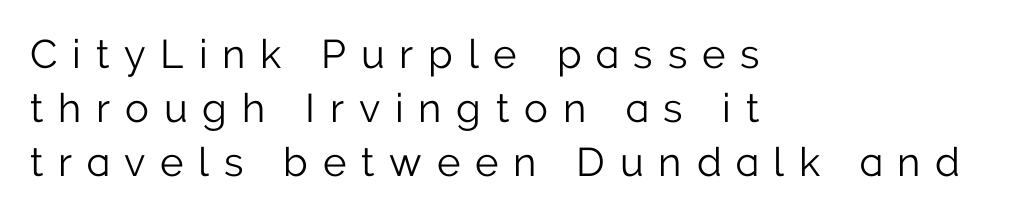
Is this a heavy cut? Hardly; it is regular or lighter. The passage shown stacks its lines at a standard gap. The zone under the glyphs is completely vacant. The axis of the letterforms is exactly vertical.
